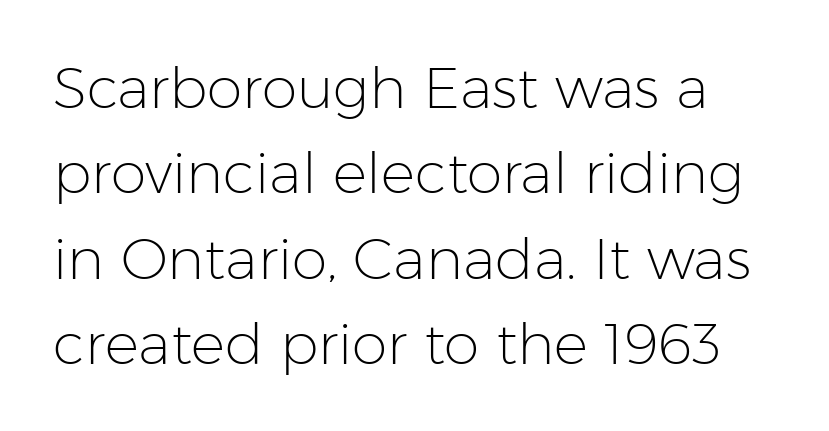
Q: Is the text bold? A: No.
Q: Is the text italic (slanted)? A: No, it is upright.
Q: Is the typeface a serif or a sans-serif typeface? A: Sans-serif.
Q: Is the text underlined? A: No.
Q: Is the spacing between letters normal or unusually wide? A: Normal.
Q: Is the spacing between lines tight, normal or loose? A: Normal.
Q: Width (condensed, normal, or wide)? A: Normal.
Q: Stroke contrast? A: Low.
Q: x-height? A: Medium.
Q: Monospaced? A: No.
